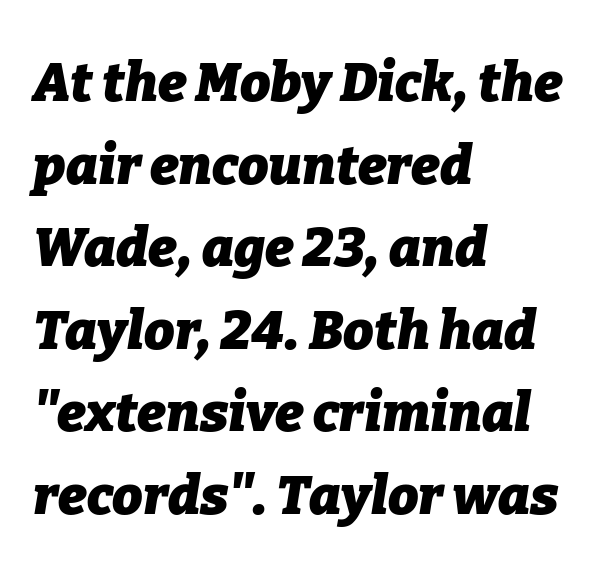
{"italic": "yes", "lean": "right", "slant_degrees": 9, "bold": "yes", "weight": "heavy", "width": "normal", "stroke_contrast": "low", "x_height": "medium", "monospaced": "no", "underline": "no", "align": "left", "line_spacing": "normal", "line_spacing_ratio": 1.53, "letter_spacing": "normal", "letter_spacing_em": 0.0, "glyph_px": 54}
